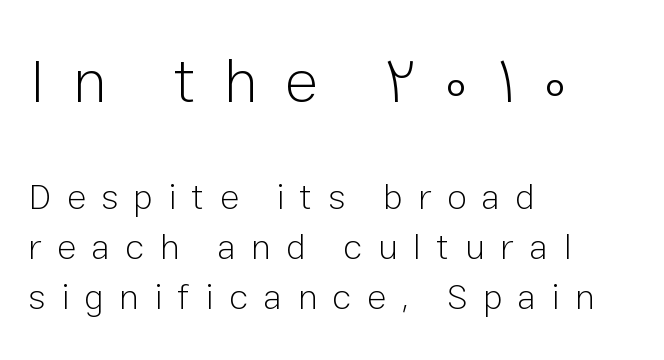
Q: Is the text bold? A: No.
Q: Is the text italic (slanted)? A: No, it is upright.
Q: Is the typeface a serif or a sans-serif typeface? A: Sans-serif.
Q: Is the text underlined? A: No.
Q: How is the paragraph aligned? A: Left-aligned.
Q: Is the spacing between letters normal or unusually wide? A: Unusually wide.
Q: Is the spacing between lines tight, normal or loose? A: Normal.
Q: Which block of text is set in a larger size, the first (top) or the second (bottom)? A: The first (top) one.
Q: Width (condensed, normal, or wide)? A: Normal.
Q: Stroke contrast? A: Low.
Q: x-height? A: Medium.
Q: Monospaced? A: No.
